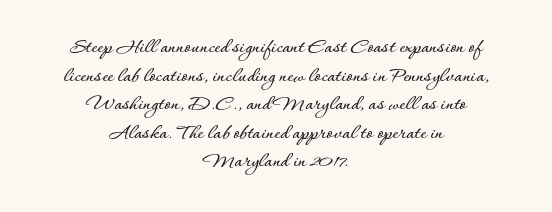
Q: Is the text italic (slanted)? A: Yes.
Q: Is the text underlined? A: No.
Q: How is the paragraph aligned? A: Centered.
Q: Is the spacing between letters normal or unusually wide? A: Normal.
Q: Is the spacing between lines tight, normal or loose? A: Normal.
